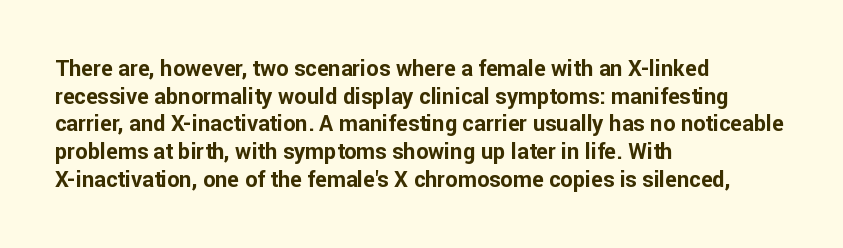
These words are printed bold, with thick strokes throughout. The string is rendered with underlining switched off. What's the leading like? Ordinary, nothing unusual. Tracking value appears to be zero — textbook default spacing. This rendering uses left alignment, leaving the right contour irregular. Every stem runs plumb, perpendicular to the baseline.
